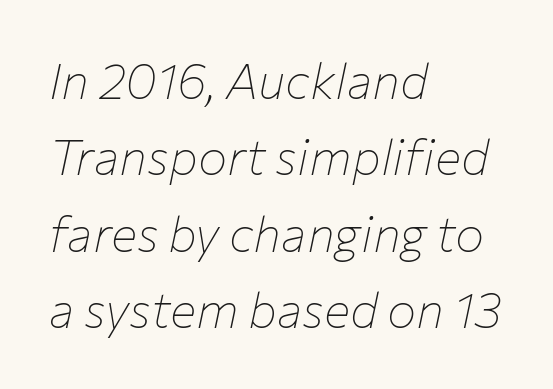
The image shows 49 px thin type, italic (leaning right); set left-aligned, normal line spacing (1.56x), normal letter spacing, not underlined; low stroke contrast and a medium x-height.
